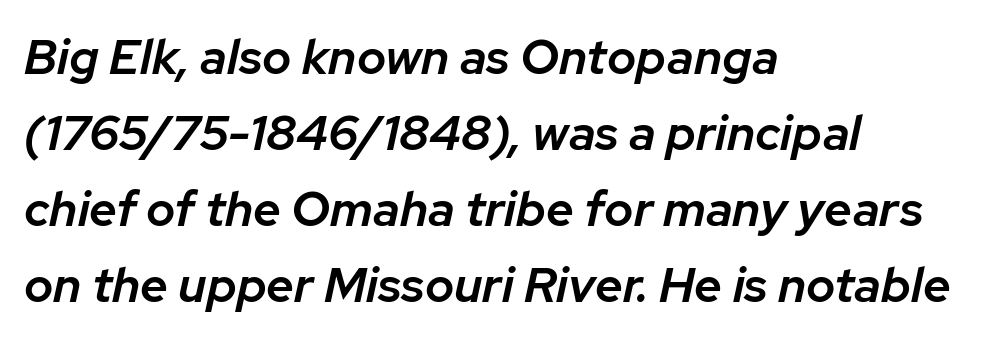
Q: Is the text bold? A: Semi-bold.
Q: Is the text italic (slanted)? A: Yes, it leans right by about 12 degrees.
Q: Is the text underlined? A: No.
Q: How is the paragraph aligned? A: Left-aligned.
Q: Is the spacing between letters normal or unusually wide? A: Normal.
Q: Is the spacing between lines tight, normal or loose? A: Normal.
Q: Width (condensed, normal, or wide)? A: Normal.
Q: Stroke contrast? A: Low.
Q: x-height? A: Medium.
Q: Monospaced? A: No.
